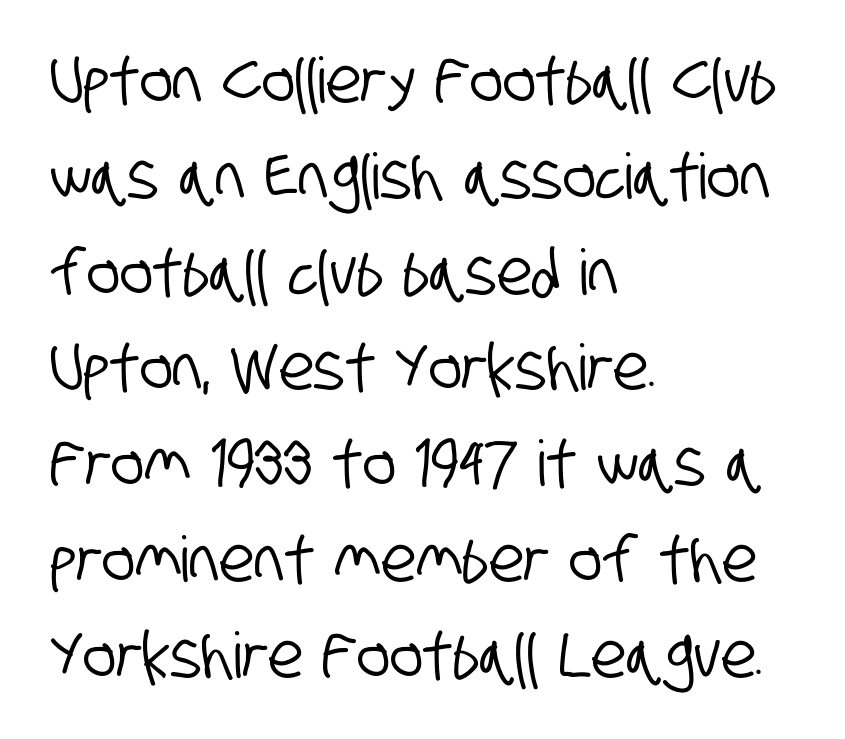
Letterform terminals end flat and unadorned throughout the passage. Teacher's note: observe the even left margin — that is flush-left alignment. How are the letters spaced? Ordinarily, with no added tracking. Each letter keeps its own natural width here, so spacing adapts to shape. Regarding leading, the lines here are spaced in the standard way. Descenders hang freely into open space.
